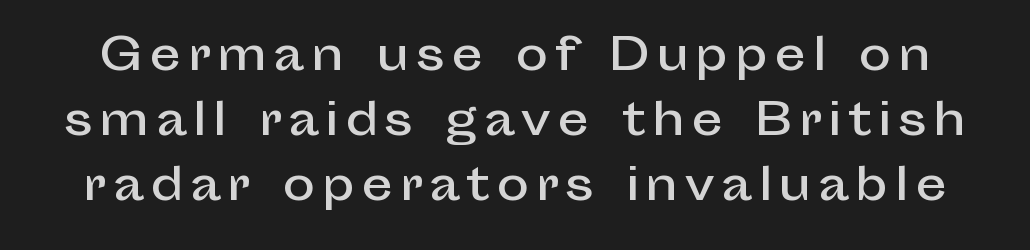
The image shows 44 px sans-serif type, upright; set normal line spacing (1.48x), not underlined; low stroke contrast and a medium x-height.
